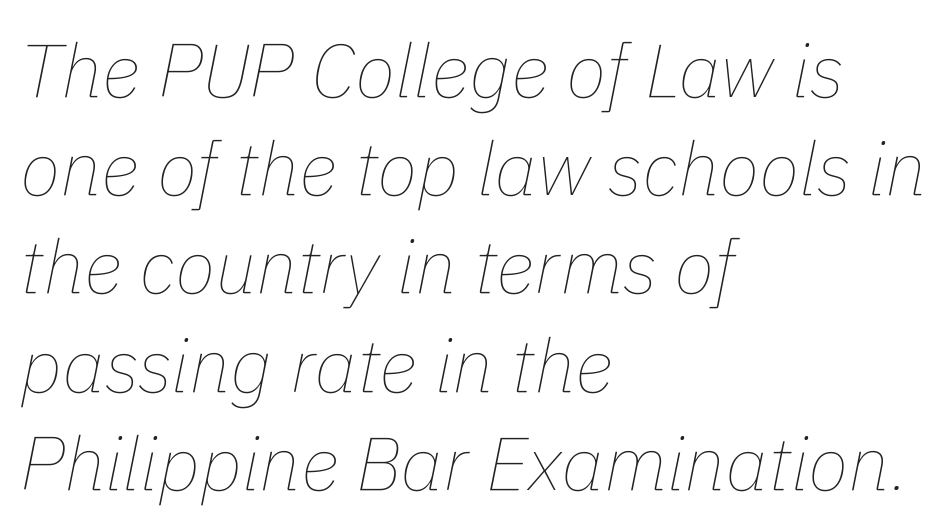
{"italic": "yes", "lean": "right", "slant_degrees": 11, "bold": "no", "weight": "thin", "width": "normal", "stroke_contrast": "low", "x_height": "medium", "monospaced": "no", "underline": "no", "align": "left", "line_spacing": "normal", "line_spacing_ratio": 1.31, "letter_spacing": "normal", "letter_spacing_em": 0.0, "glyph_px": 75}
